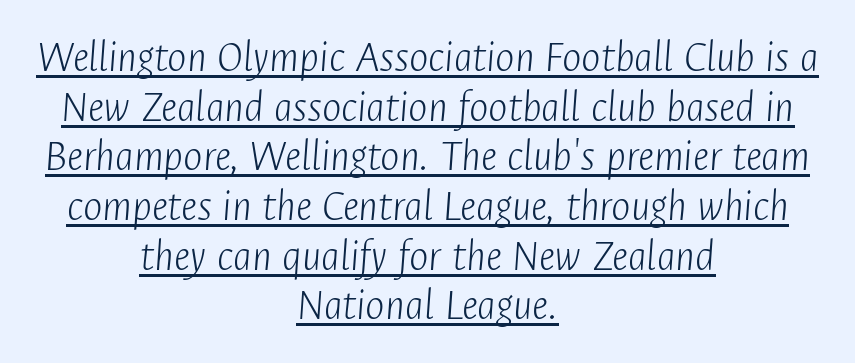
{"italic": "yes", "lean": "right", "slant_degrees": 4, "bold": "no", "weight": "light", "width": "condensed", "stroke_contrast": "low", "x_height": "medium", "monospaced": "no", "underline": "yes", "align": "center", "line_spacing": "tight", "line_spacing_ratio": 1.08, "letter_spacing": "normal", "letter_spacing_em": 0.0, "glyph_px": 46}
